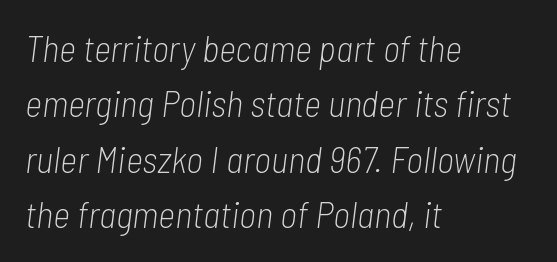
The image shows 37 px light, condensed type, italic (leaning right); set left-aligned, normal line spacing (1.5x), normal letter spacing, not underlined; low stroke contrast and a medium x-height.
